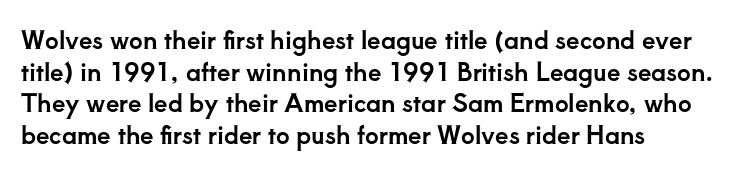
{"italic": "no", "underline": "no", "line_spacing": "normal", "line_spacing_ratio": 1.32, "letter_spacing": "normal", "letter_spacing_em": 0.0, "glyph_px": 24}
